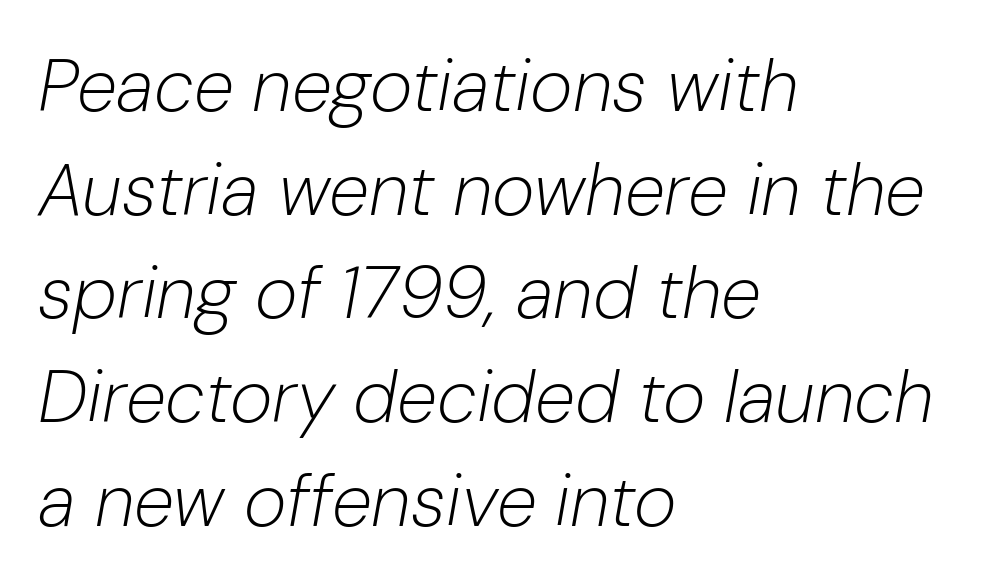
Q: Is the text bold? A: No.
Q: Is the text italic (slanted)? A: Yes, it leans right by about 10 degrees.
Q: Is the text underlined? A: No.
Q: How is the paragraph aligned? A: Left-aligned.
Q: Is the spacing between letters normal or unusually wide? A: Normal.
Q: Is the spacing between lines tight, normal or loose? A: Normal.
Q: Width (condensed, normal, or wide)? A: Normal.
Q: Stroke contrast? A: Low.
Q: x-height? A: Medium.
Q: Monospaced? A: No.
